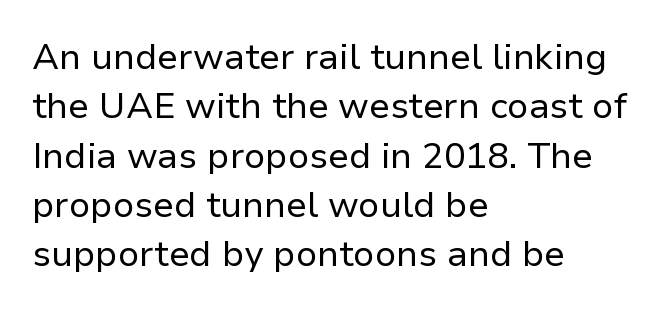
{"serif": "no", "italic": "no", "bold": "no", "weight": "regular", "width": "normal", "stroke_contrast": "low", "x_height": "medium", "monospaced": "no", "underline": "no", "align": "left", "line_spacing": "normal", "line_spacing_ratio": 1.37, "letter_spacing": "normal", "letter_spacing_em": 0.0, "glyph_px": 36}
